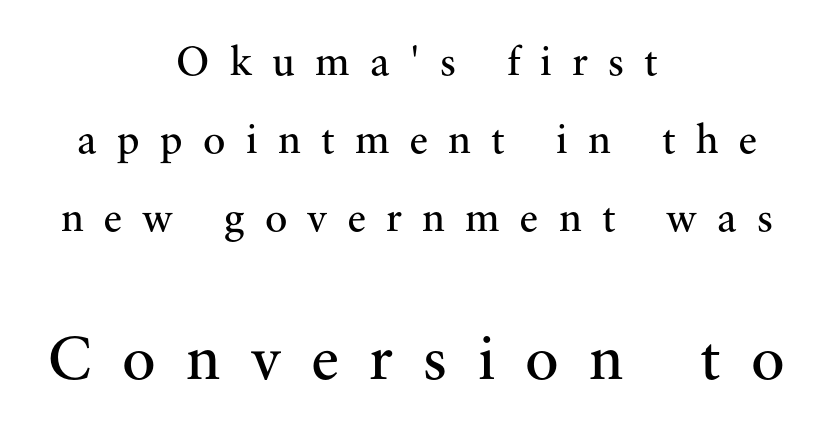
The passage is arranged like a title page — every line centered. Descenders are the only things crossing below the line. Size hierarchy here favors the trailing block over the leading one. When letters stand straight like this, we call the style roman or upright. Is the stroke heavy? The answer is a plain regular-or-lighter.
